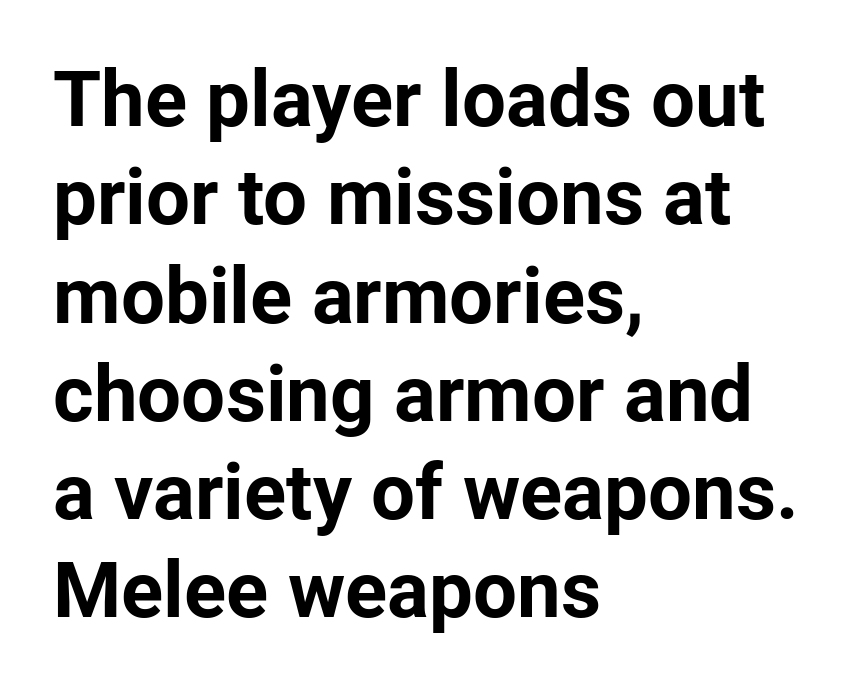
Do the letters lean? They stand straight. The paragraph has a hard left edge and a soft right edge. Each new line begins a customary step beneath the previous one. I'd call this a sans setting — the letters go barefoot. Note the varied advance widths — an 'i' is clearly narrower than an 'm'. No extra tracking has been applied to these lines.
